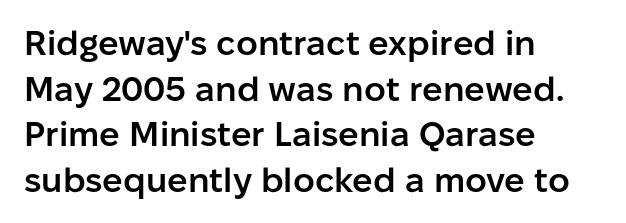
Q: Is the text bold? A: Semi-bold.
Q: Is the text italic (slanted)? A: No, it is upright.
Q: Is the typeface a serif or a sans-serif typeface? A: Sans-serif.
Q: Is the text underlined? A: No.
Q: How is the paragraph aligned? A: Left-aligned.
Q: Is the spacing between letters normal or unusually wide? A: Normal.
Q: Is the spacing between lines tight, normal or loose? A: Normal.
Q: Width (condensed, normal, or wide)? A: Normal.
Q: Stroke contrast? A: Low.
Q: x-height? A: Medium.
Q: Monospaced? A: No.
